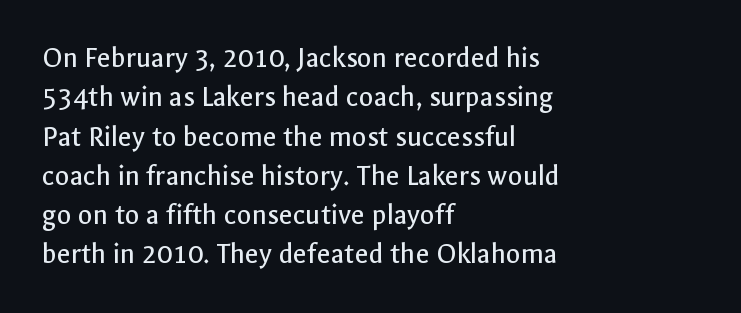
The image shows 30 px regular-weight sans-serif type, upright; set left-aligned, normal line spacing (1.31x), normal letter spacing, not underlined; a medium x-height.
